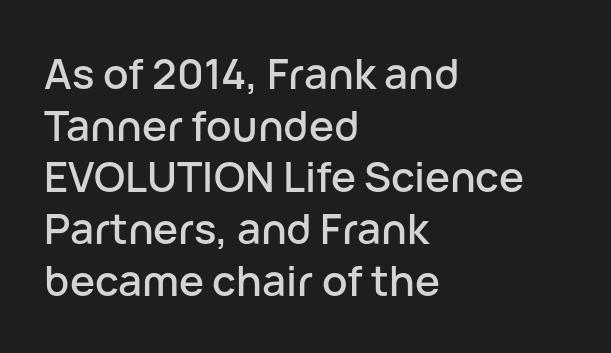
{"serif": "no", "italic": "no", "width": "normal", "stroke_contrast": "low", "x_height": "medium", "monospaced": "no", "underline": "no", "align": "left", "line_spacing_ratio": 1.23, "letter_spacing": "normal", "letter_spacing_em": 0.0, "glyph_px": 42}
